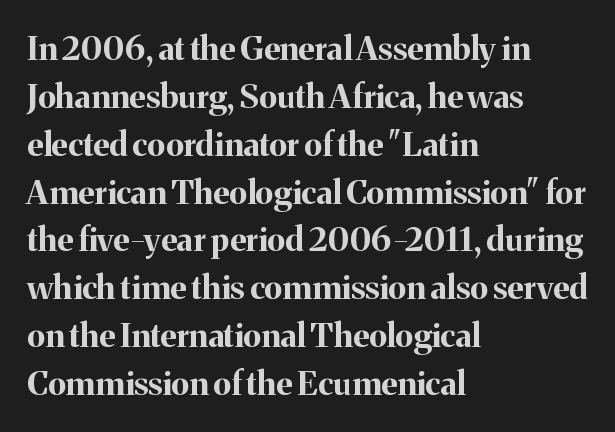
The image shows 33 px bold serif type, upright; set left-aligned, normal line spacing (1.45x), normal letter spacing, not underlined; medium stroke contrast and a medium x-height.
